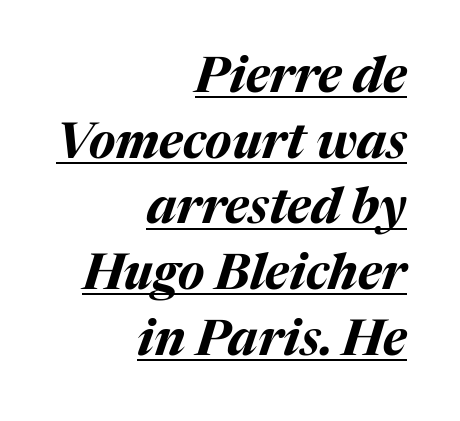
Q: Is the text bold? A: Yes.
Q: Is the text italic (slanted)? A: Yes, it leans right by about 17 degrees.
Q: Is the text underlined? A: Yes.
Q: How is the paragraph aligned? A: Right-aligned.
Q: Is the spacing between letters normal or unusually wide? A: Normal.
Q: Is the spacing between lines tight, normal or loose? A: Normal.
Q: Width (condensed, normal, or wide)? A: Normal.
Q: Stroke contrast? A: Medium.
Q: x-height? A: Medium.
Q: Monospaced? A: No.
